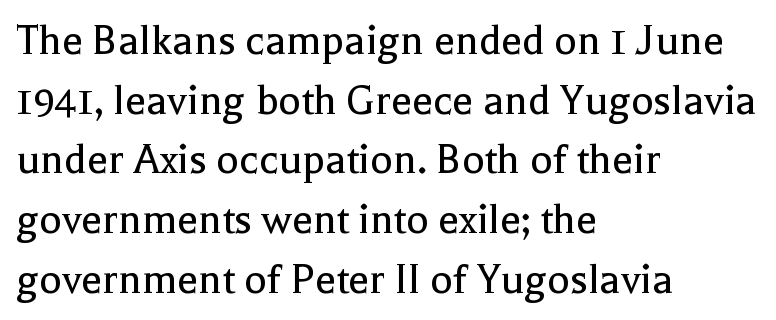
Q: Is the text bold? A: No.
Q: Is the text italic (slanted)? A: No, it is upright.
Q: Is the typeface a serif or a sans-serif typeface? A: Serif.
Q: Is the text underlined? A: No.
Q: How is the paragraph aligned? A: Left-aligned.
Q: Is the spacing between letters normal or unusually wide? A: Normal.
Q: Is the spacing between lines tight, normal or loose? A: Normal.
Q: Width (condensed, normal, or wide)? A: Normal.
Q: x-height? A: Medium.
Q: Monospaced? A: No.
